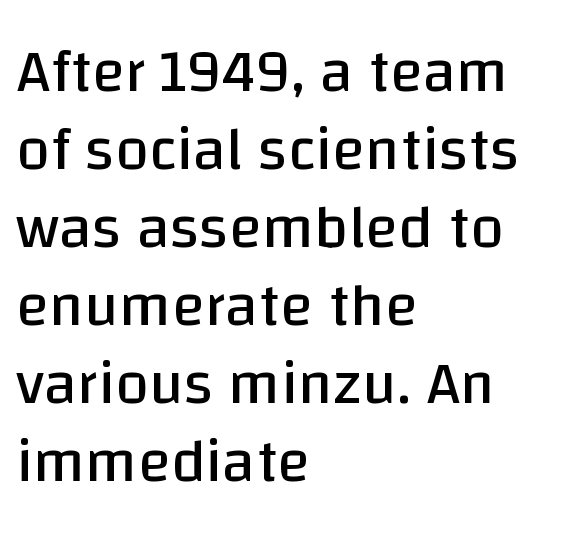
Stroke mass is kept to a normal reading level or below. In terms of posture, this sample is upright. Descenders hang freely into open space. This sample is left-justified, so line endings fall wherever the words run out. Each letter keeps its own natural width here, so spacing adapts to shape.
